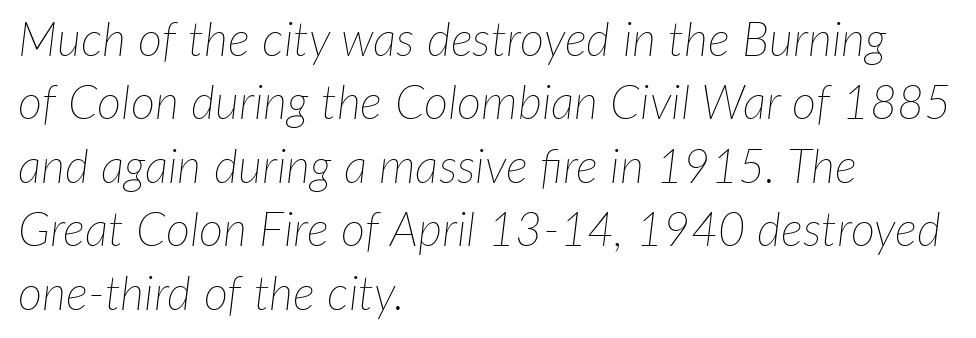
{"italic": "yes", "lean": "right", "slant_degrees": 7, "bold": "no", "weight": "thin", "width": "normal", "stroke_contrast": "low", "x_height": "medium", "monospaced": "no", "underline": "no", "align": "left", "line_spacing": "normal", "line_spacing_ratio": 1.35, "letter_spacing": "normal", "letter_spacing_em": 0.0, "glyph_px": 47}
